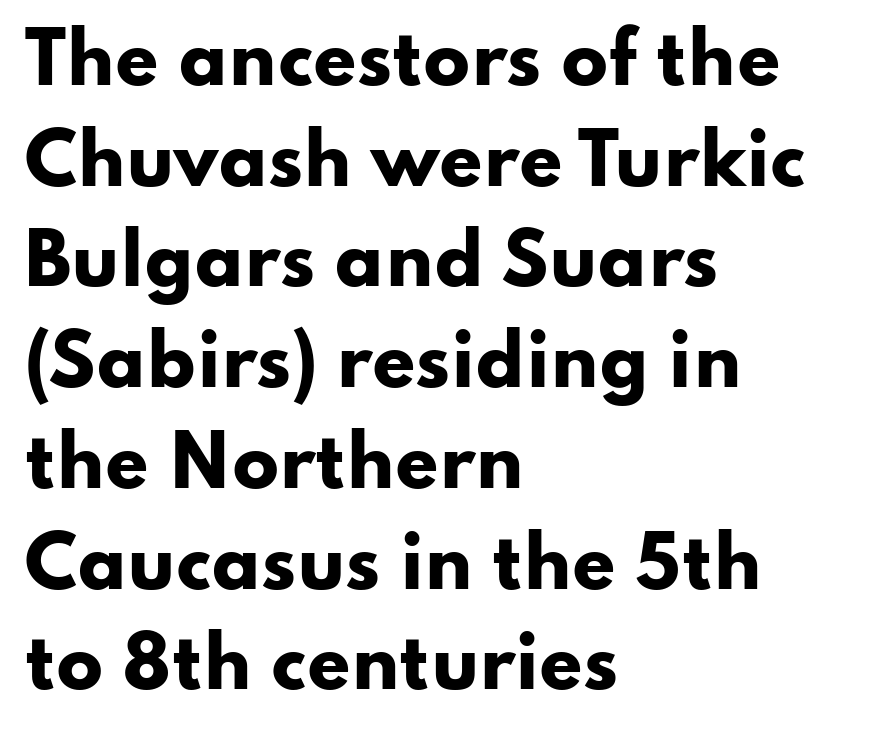
The image shows 69 px heavy, wide sans-serif type, upright; set left-aligned, normal line spacing (1.46x), normal letter spacing, not underlined; low stroke contrast and a small x-height.
